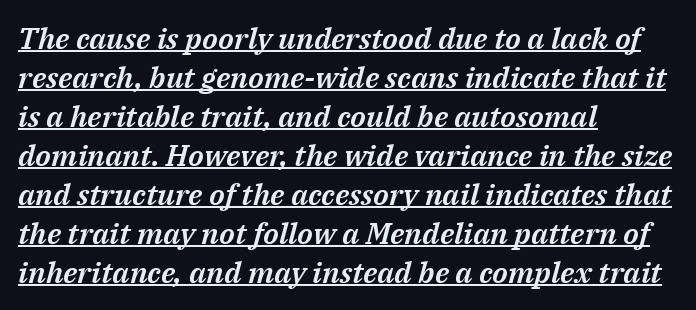
{"italic": "yes", "lean": "right", "slant_degrees": 14, "width": "normal", "stroke_contrast": "medium", "x_height": "medium", "monospaced": "no", "underline": "yes", "align": "left", "line_spacing": "normal", "line_spacing_ratio": 1.3, "letter_spacing": "normal", "letter_spacing_em": 0.0, "glyph_px": 30}
